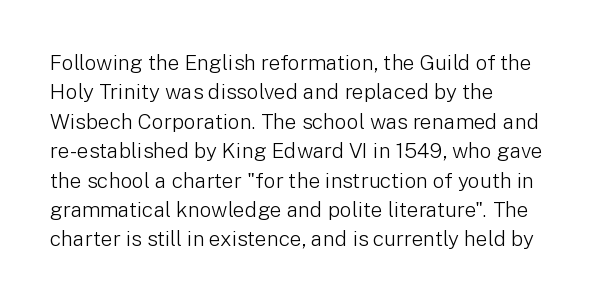
The image shows 21 px text type, upright; set left-aligned, normal line spacing (1.4x), normal letter spacing, not underlined.
